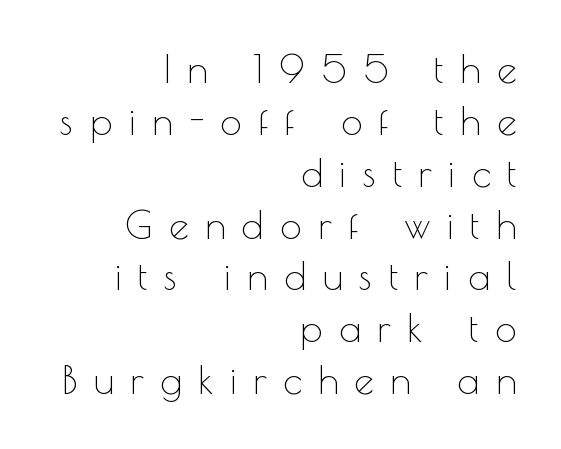
{"serif": "no", "italic": "no", "bold": "no", "weight": "thin", "width": "normal", "x_height": "small", "monospaced": "no", "underline": "no", "align": "right", "line_spacing": "normal", "line_spacing_ratio": 1.33, "letter_spacing": "wide", "letter_spacing_em": 0.42, "glyph_px": 39}
